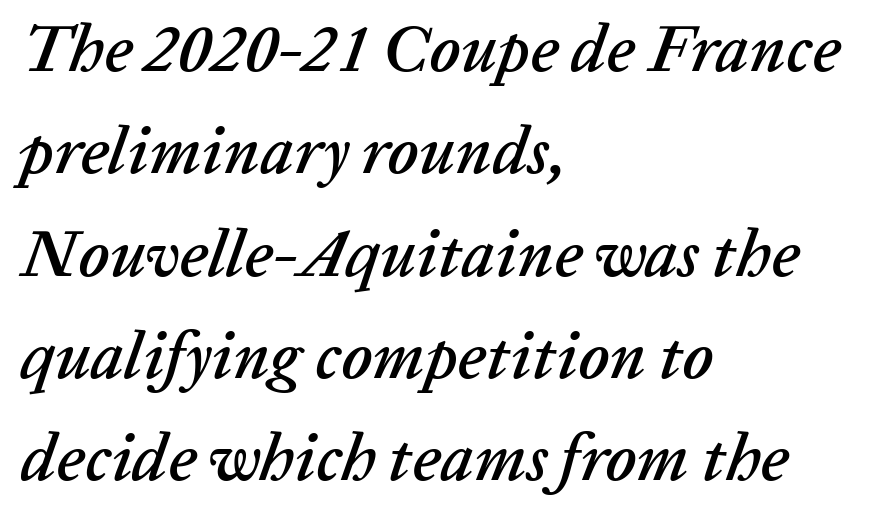
{"italic": "yes", "lean": "right", "slant_degrees": 20, "width": "normal", "stroke_contrast": "low", "x_height": "medium", "monospaced": "no", "underline": "no", "align": "left", "line_spacing": "normal", "line_spacing_ratio": 1.55, "letter_spacing": "normal", "letter_spacing_em": 0.0, "glyph_px": 66}
